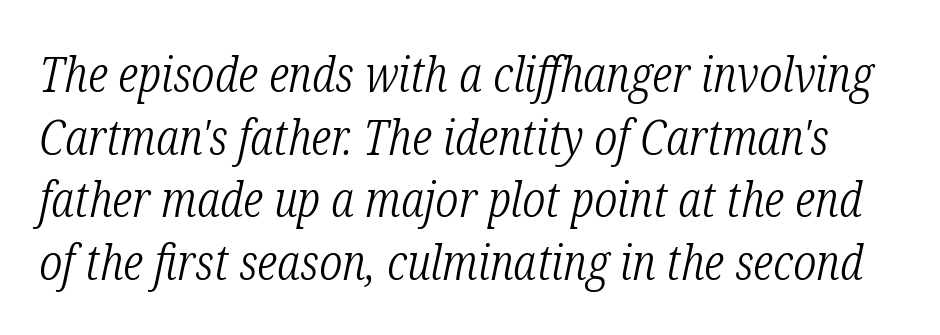
{"serif": "yes", "italic": "yes", "lean": "right", "slant_degrees": 12, "bold": "no", "weight": "light", "width": "condensed", "stroke_contrast": "low", "x_height": "medium", "monospaced": "no", "underline": "no", "line_spacing": "normal", "line_spacing_ratio": 1.28, "letter_spacing": "normal", "letter_spacing_em": 0.0, "glyph_px": 49}
